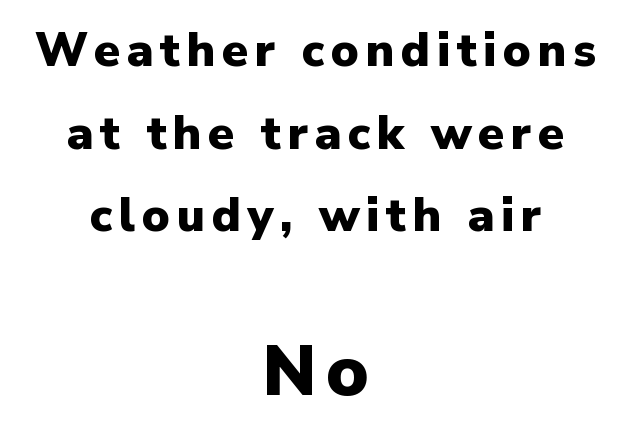
{"serif": "no", "italic": "no", "bold": "yes", "weight": "heavy", "width": "normal", "stroke_contrast": "low", "x_height": "medium", "monospaced": "no", "underline": "no", "align": "center", "line_spacing_ratio": 1.76, "larger_block": "second", "size_ratio": 1.51, "glyph_px": 71}
